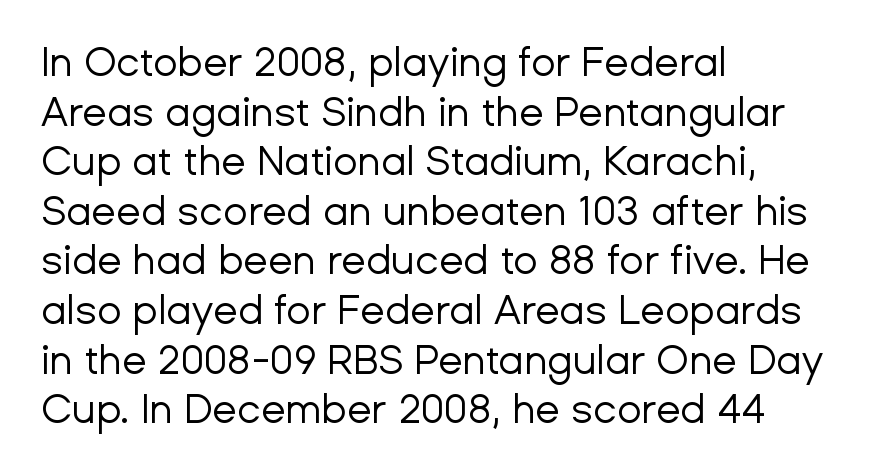
The glyphs in this specimen are sans serif. Think standard paragraph weight, or any step lighter than that. Tracking value appears to be zero — textbook default spacing. Note the varied advance widths — an 'i' is clearly narrower than an 'm'.
